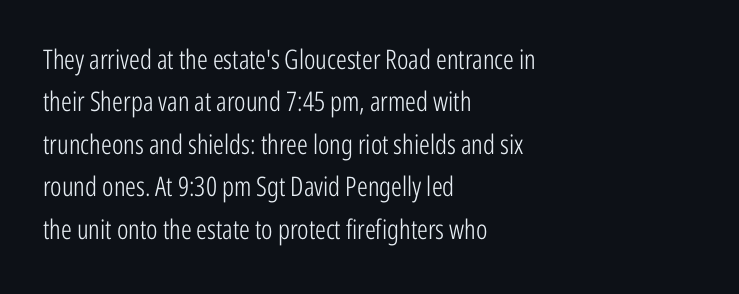
The image shows 27 px text type, upright; set left-aligned, normal line spacing (1.57x), normal letter spacing, not underlined.
